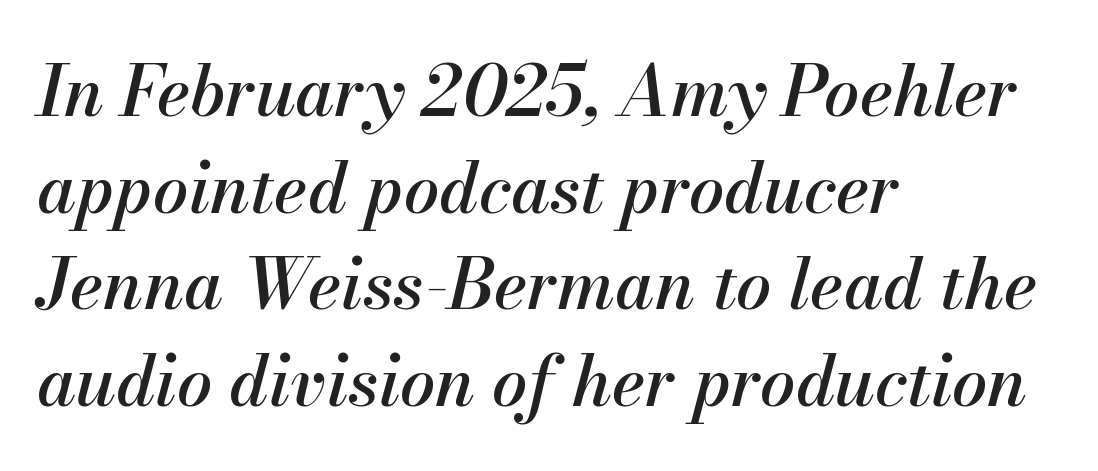
This sample has the flowing, uneven cadence of proportional lettering. Typeset ragged right — the left edge is the straight one. Notice how the stems are inclined rather than vertical — that's the hallmark of italics. Spacing between characters is what you'd get straight out of the box.
